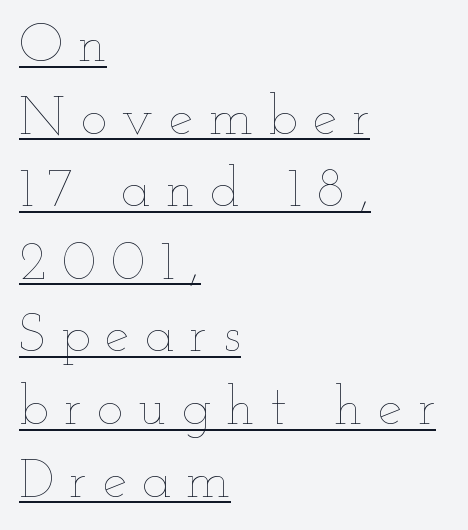
Quick note: interline space is typical. The lines in this sample share a left origin and differ only in where they stop. The letters stand straight up with perfectly vertical stems. Each letter keeps its own natural width here, so spacing adapts to shape. On a weight scale, this lands at 450 or below.
